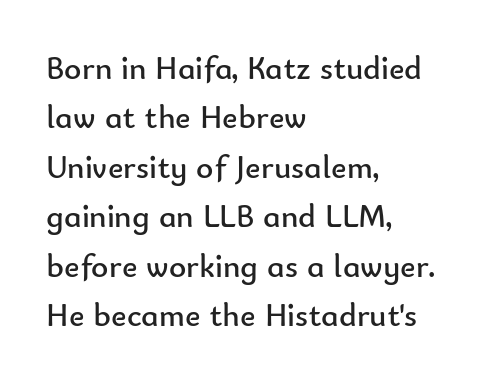
Q: Is the text bold? A: No.
Q: Is the text italic (slanted)? A: No, it is upright.
Q: Is the typeface a serif or a sans-serif typeface? A: Sans-serif.
Q: Is the text underlined? A: No.
Q: How is the paragraph aligned? A: Left-aligned.
Q: Is the spacing between letters normal or unusually wide? A: Normal.
Q: Is the spacing between lines tight, normal or loose? A: Normal.
Q: Width (condensed, normal, or wide)? A: Normal.
Q: Stroke contrast? A: Low.
Q: x-height? A: Small.
Q: Monospaced? A: No.
